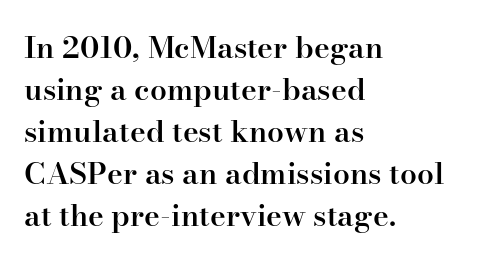
The image shows 30 px semibold serif type, upright; set left-aligned, normal line spacing (1.4x), normal letter spacing, not underlined; high stroke contrast and a small x-height.
